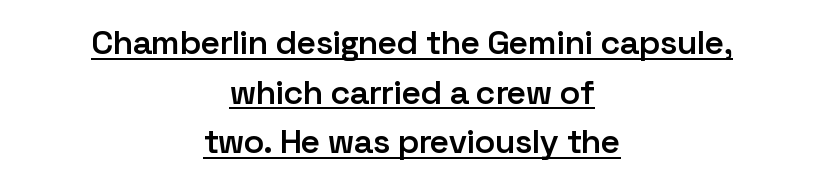
Strokes here are thickened, but only to semibold level. The letters stand straight up with perfectly vertical stems. In designer terms, the underline attribute is active on this setting. Regular leading. Stroke terminals: plain, sans-serif.
